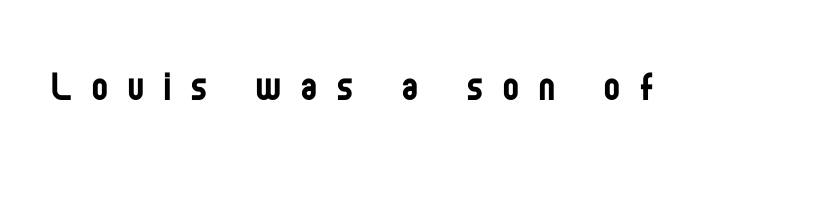
The image shows 47 px regular-weight, condensed sans-serif type, upright; set unusually wide letter spacing (+0.43 em), not underlined; low stroke contrast and a large x-height.
